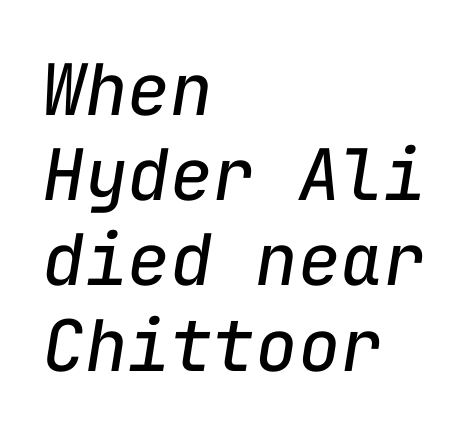
Honestly, the letter spacing is just normal — you wouldn't notice it. These lines are rendered in a fixed-pitch font. Glance below the letters and you will spot only blank space. Casual observation: everything's shoved over to the left.
